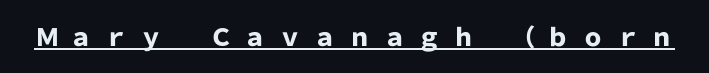
{"italic": "no", "bold": "yes", "underline": "yes", "letter_spacing": "wide", "letter_spacing_em": 0.45, "glyph_px": 24}
